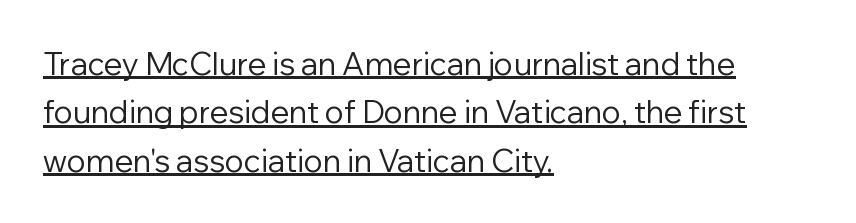
Leading: standard. A continuous stroke trails under the words, as in a hyperlink. A roman cut, with each character standing at attention. Which margin do the lines hug? The left one — the right edge is uneven. This sample has the flowing, uneven cadence of proportional lettering. These lines keep a tight, regular rhythm from letter to letter.
